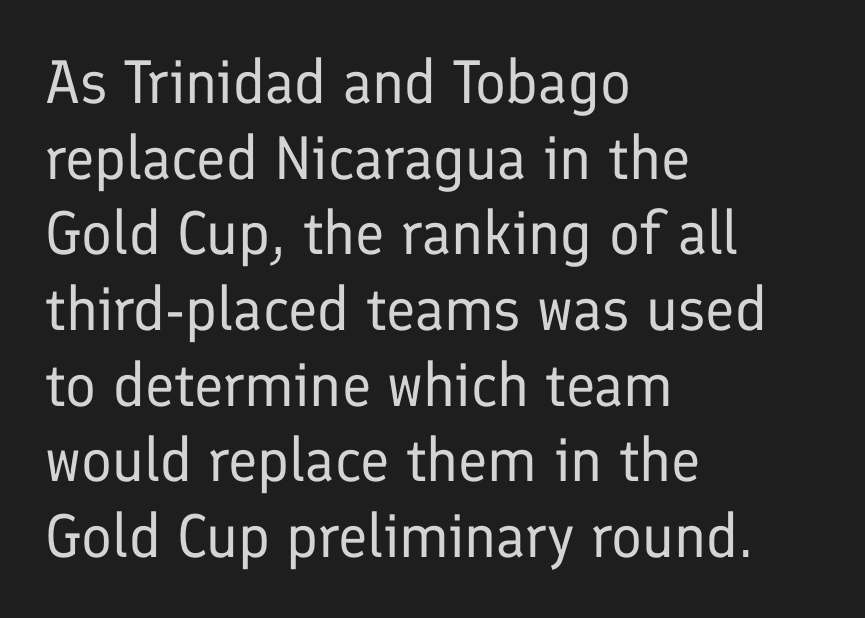
The image shows 61 px regular-weight sans-serif type, upright; set left-aligned, line spacing 1.24x, normal letter spacing, not underlined; low stroke contrast and a medium x-height.
